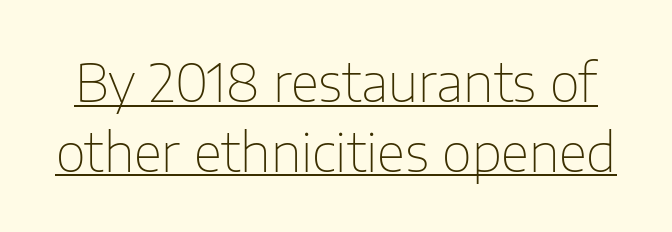
This block has exactly the height ordinary leading produces. The rendering uses natural spacing where letterforms have individual widths. The gaps between neighbouring characters are ordinary and unremarkable. The typography opts for an upright posture over an oblique one. Is this a sans? Yes — the strokes have no serifs. Summary of weight: not heavy and not bold.
